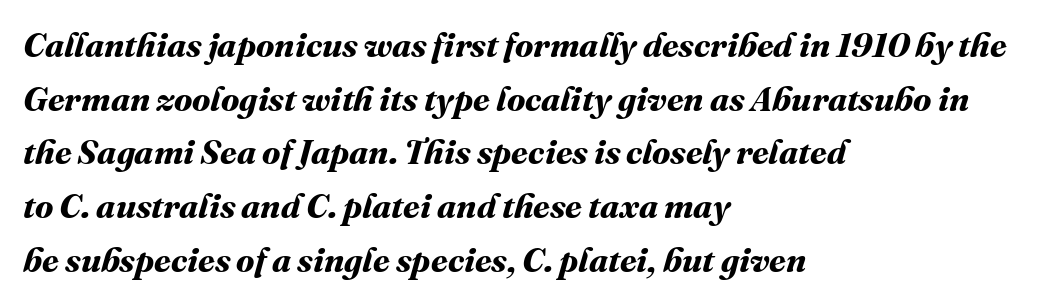
The type is set solid horizontally, with unmodified tracking. Do the characters align in a grid? No, the font is proportional. Each new line begins a customary step beneath the previous one. Words float on clear page, feet unadorned. The rag falls on the right side of this text block. The sample has been set heavy, in full bold.
